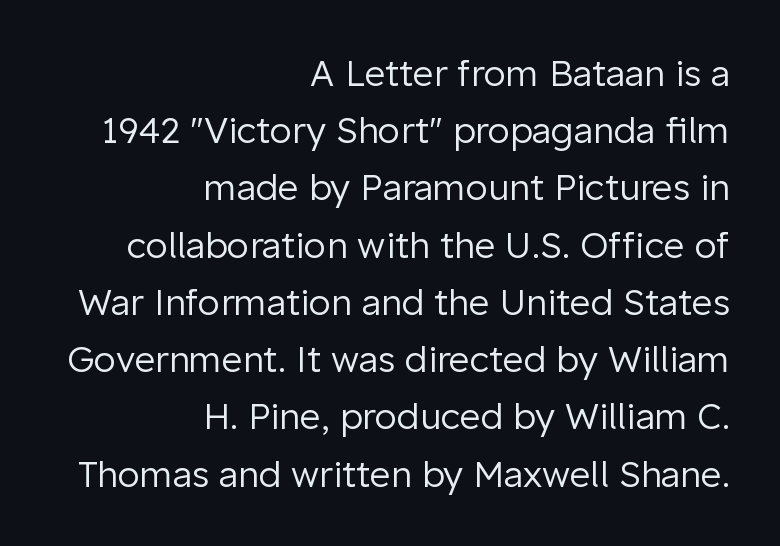
The image shows 36 px regular-weight sans-serif type, upright; set right-aligned, normal line spacing (1.59x), normal letter spacing, not underlined; low stroke contrast and a medium x-height.
